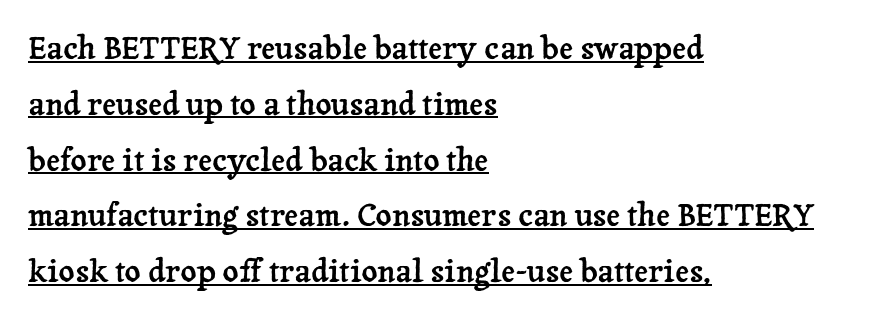
One-word summary of the alignment: left. Does a line run under the words? Yes, clearly. Do the characters align in a grid? No, the font is proportional. Is this a sans? No — the strokes have serifs. It's the straight-up-and-down kind of type. Inter-character spacing is left at the font's built-in metrics.
